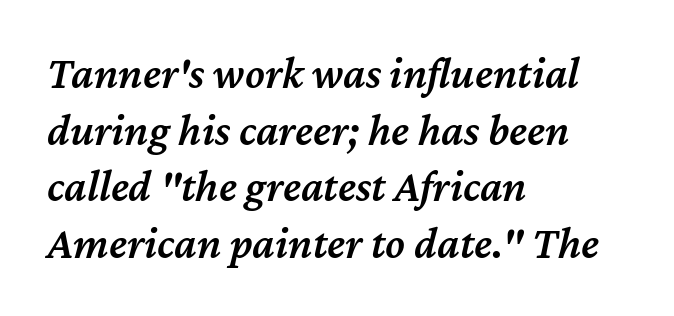
Q: Is the text bold? A: Semi-bold.
Q: Is the text italic (slanted)? A: Yes, it leans right by about 12 degrees.
Q: Is the text underlined? A: No.
Q: How is the paragraph aligned? A: Left-aligned.
Q: Is the spacing between letters normal or unusually wide? A: Normal.
Q: Is the spacing between lines tight, normal or loose? A: Normal.
Q: Width (condensed, normal, or wide)? A: Normal.
Q: Stroke contrast? A: Medium.
Q: x-height? A: Medium.
Q: Monospaced? A: No.
